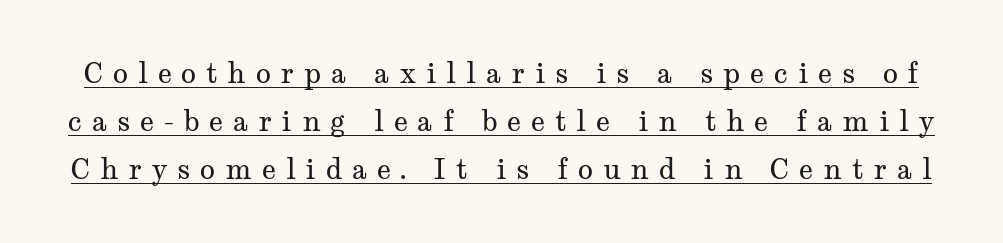
{"serif": "yes", "italic": "no", "bold": "no", "weight": "regular", "width": "wide", "stroke_contrast": "medium", "x_height": "medium", "monospaced": "no", "underline": "yes", "line_spacing_ratio": 1.72, "letter_spacing": "wide", "letter_spacing_em": 0.35, "glyph_px": 28}
